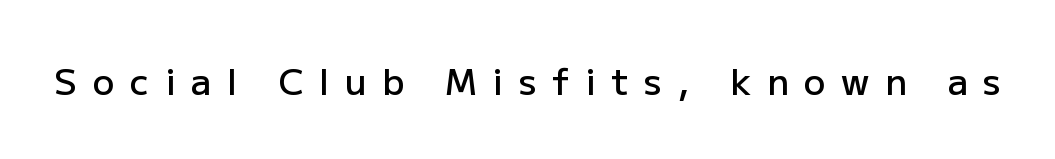
The image shows 36 px semibold sans-serif type, upright; set unusually wide letter spacing (+0.43 em), not underlined; low stroke contrast and a medium x-height.
